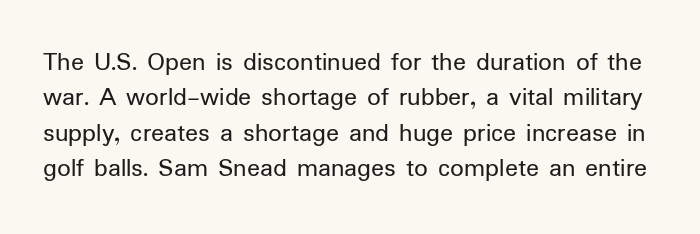
The image shows 27 px text type, upright; set normal line spacing (1.31x), normal letter spacing, not underlined.
